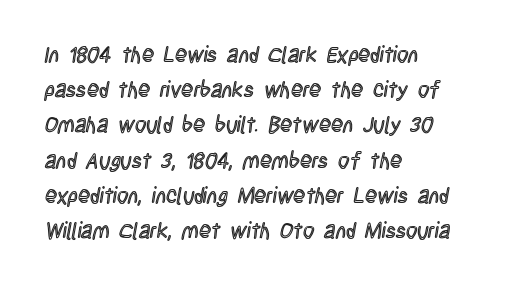
{"underline": "no", "align": "left", "line_spacing": "normal", "line_spacing_ratio": 1.6, "letter_spacing": "normal", "letter_spacing_em": 0.0, "glyph_px": 22}
